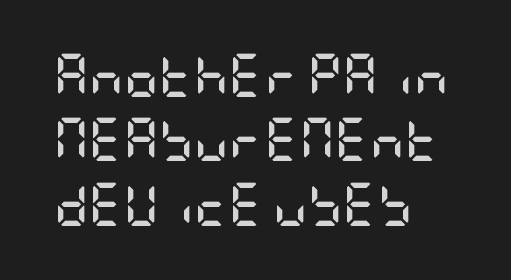
Q: Is the text bold? A: Yes.
Q: Is the text italic (slanted)? A: No, it is upright.
Q: Is the typeface a serif or a sans-serif typeface? A: Sans-serif.
Q: Is the text underlined? A: No.
Q: How is the paragraph aligned? A: Left-aligned.
Q: Is the spacing between letters normal or unusually wide? A: Normal.
Q: Is the spacing between lines tight, normal or loose? A: Normal.
Q: Width (condensed, normal, or wide)? A: Condensed.
Q: Stroke contrast? A: Low.
Q: x-height? A: Large.
